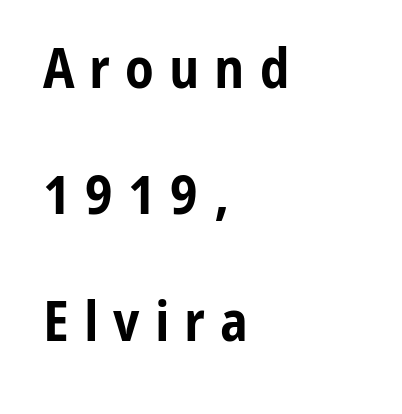
{"serif": "no", "italic": "no", "bold": "yes", "weight": "bold", "width": "condensed", "stroke_contrast": "low", "x_height": "medium", "monospaced": "no", "underline": "no", "align": "left", "line_spacing": "loose", "line_spacing_ratio": 2.3, "letter_spacing": "wide", "letter_spacing_em": 0.27, "glyph_px": 55}
